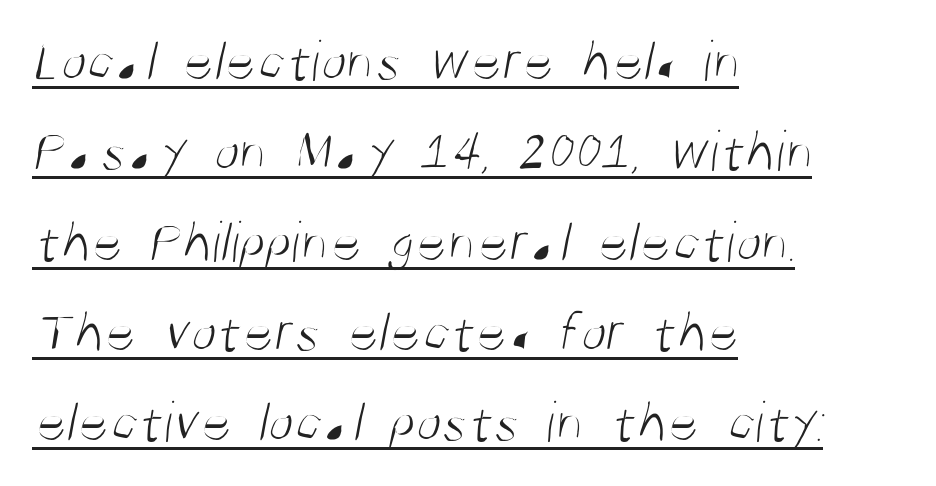
This sample has the flowing, uneven cadence of proportional lettering. Regarding serifs, this sample does without them. The words here are underlined. A normal amount of white space separates one row of letters from the next. This rendering leaves character spacing at its baseline value. Compared with a centered layout, this one pins lines to the left instead.
